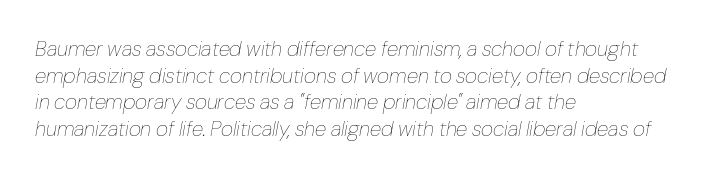
Q: Is the text bold? A: No.
Q: Is the text italic (slanted)? A: Yes, it leans right by about 10 degrees.
Q: Is the text underlined? A: No.
Q: How is the paragraph aligned? A: Left-aligned.
Q: Is the spacing between letters normal or unusually wide? A: Normal.
Q: Is the spacing between lines tight, normal or loose? A: Normal.
